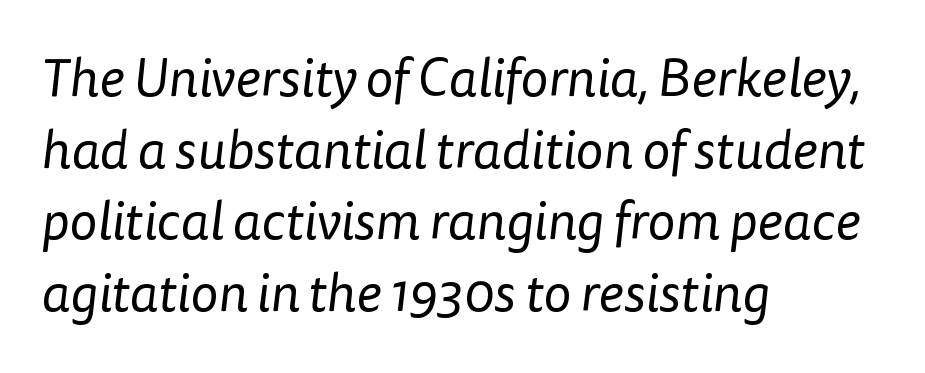
The space directly below the letters is spotless. I'd call this a sans setting — the letters go barefoot. Heaviness? Minimal to ordinary, like unemphasized prose. Reading down the block, your eye returns to a fixed left position each line.
